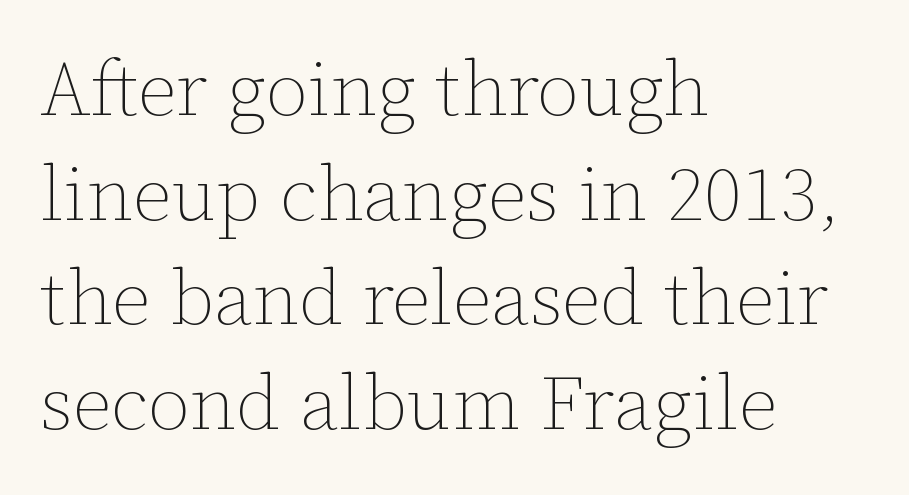
The image shows 77 px thin type, upright; set left-aligned, normal line spacing (1.36x), normal letter spacing, not underlined; low stroke contrast and a medium x-height.
